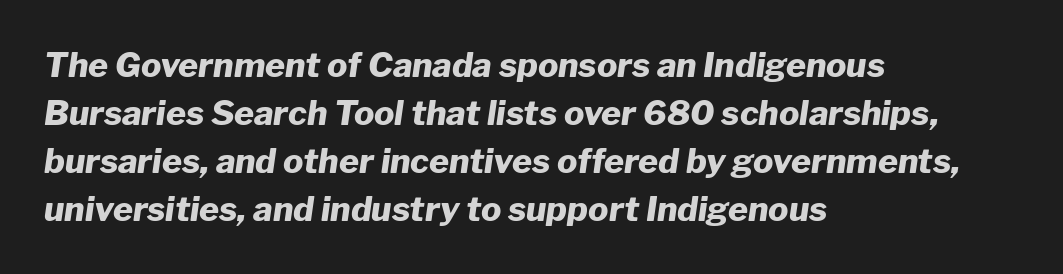
Q: Is the text bold? A: Yes.
Q: Is the text italic (slanted)? A: Yes, it leans right by about 8 degrees.
Q: Is the text underlined? A: No.
Q: How is the paragraph aligned? A: Left-aligned.
Q: Is the spacing between letters normal or unusually wide? A: Normal.
Q: Is the spacing between lines tight, normal or loose? A: Normal.
Q: Width (condensed, normal, or wide)? A: Normal.
Q: Stroke contrast? A: Low.
Q: x-height? A: Medium.
Q: Monospaced? A: No.
